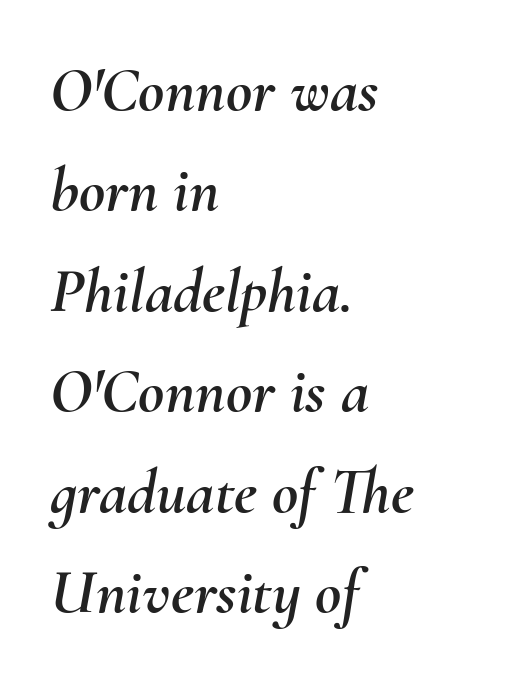
Descenders hang freely into open space. Compared with typical paragraphs, the rows here are spaced about the same. Looking at the ascenders, they clearly lean. Here the designer chose a conventional face with non-uniform glyph widths. Is the letter spacing exaggerated? No — it looks like the ordinary default. The text block is weighted toward the left margin, trailing off unevenly rightward.
